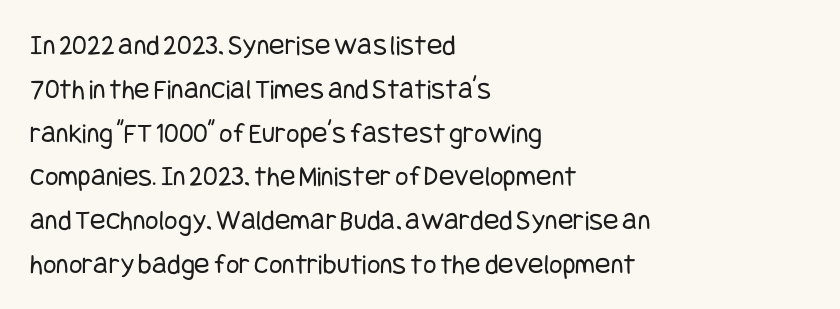
The image shows 29 px regular-weight, condensed sans-serif type, upright; set left-aligned, normal line spacing (1.51x), normal letter spacing, not underlined; low stroke contrast and a large x-height.
